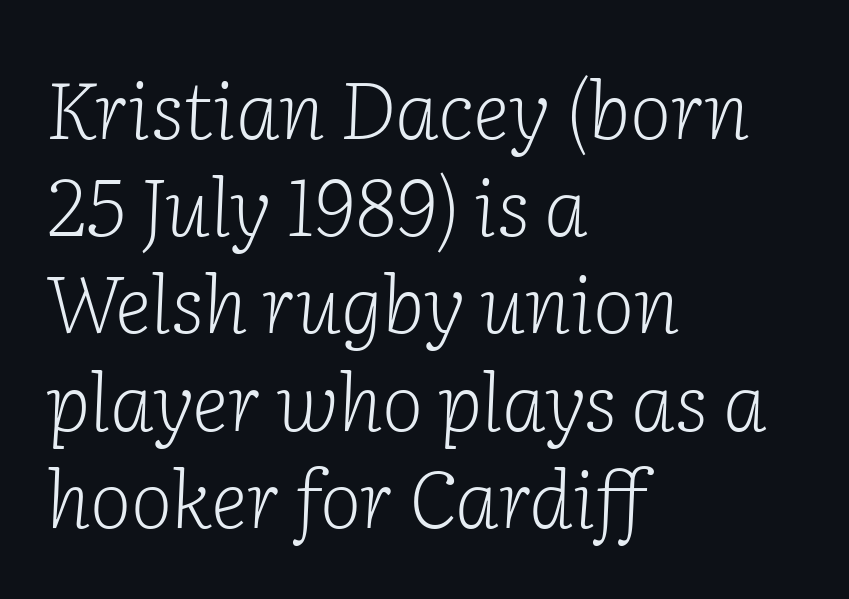
Q: Is the text bold? A: No.
Q: Is the text italic (slanted)? A: Yes, it leans right by about 2 degrees.
Q: Is the typeface a serif or a sans-serif typeface? A: Serif.
Q: Is the text underlined? A: No.
Q: How is the paragraph aligned? A: Left-aligned.
Q: Is the spacing between letters normal or unusually wide? A: Normal.
Q: Width (condensed, normal, or wide)? A: Normal.
Q: Stroke contrast? A: Low.
Q: x-height? A: Medium.
Q: Monospaced? A: No.
